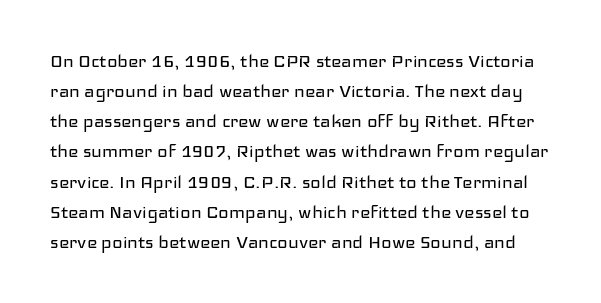
Check the space under the baseline: it is left empty. The gaps between neighbouring characters are ordinary and unremarkable. The passage shown stacks its lines at a standard gap. The font sits on the lighter half of the weight spectrum, regular included. Every character sits straight up, as roman type does.
